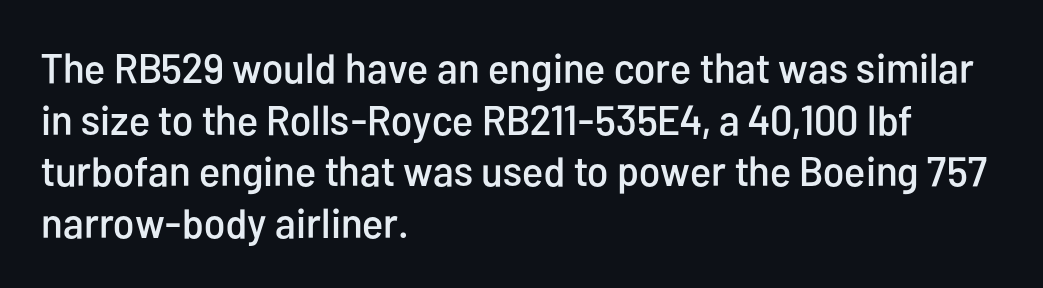
Q: Is the text italic (slanted)? A: No, it is upright.
Q: Is the typeface a serif or a sans-serif typeface? A: Sans-serif.
Q: Is the text underlined? A: No.
Q: How is the paragraph aligned? A: Left-aligned.
Q: Is the spacing between letters normal or unusually wide? A: Normal.
Q: Width (condensed, normal, or wide)? A: Condensed.
Q: Stroke contrast? A: Low.
Q: x-height? A: Medium.
Q: Monospaced? A: No.
